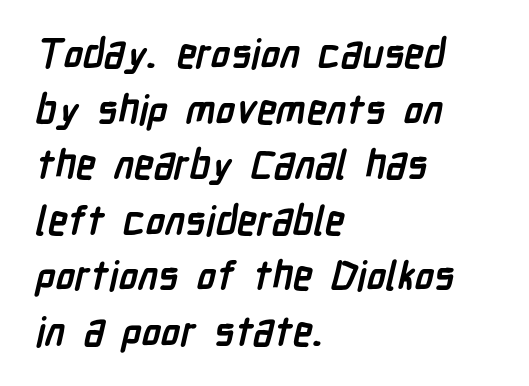
{"serif": "no", "bold": "yes", "weight": "semibold", "width": "condensed", "stroke_contrast": "low", "x_height": "medium", "monospaced": "no", "underline": "no", "align": "left", "line_spacing": "normal", "line_spacing_ratio": 1.39, "letter_spacing": "normal", "letter_spacing_em": 0.0, "glyph_px": 40}
